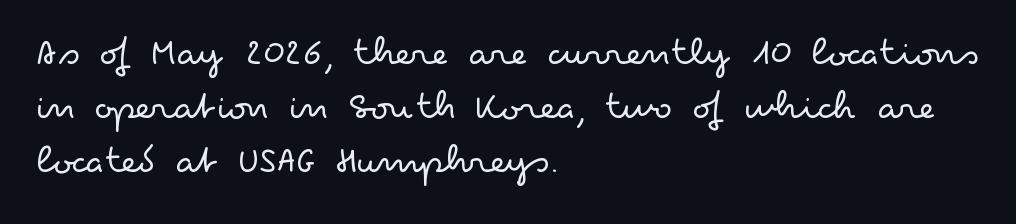
The image shows 42 px light, wide sans-serif type, upright; set left-aligned, normal line spacing (1.29x), normal letter spacing, not underlined; low stroke contrast and a small x-height.
